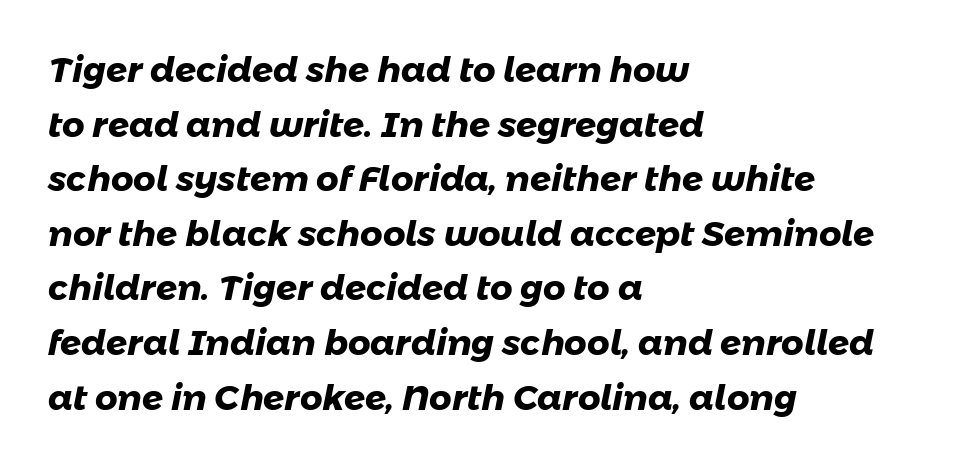
Q: Is the text bold? A: Yes.
Q: Is the typeface a serif or a sans-serif typeface? A: Sans-serif.
Q: Is the text underlined? A: No.
Q: How is the paragraph aligned? A: Left-aligned.
Q: Is the spacing between letters normal or unusually wide? A: Normal.
Q: Is the spacing between lines tight, normal or loose? A: Normal.
Q: Width (condensed, normal, or wide)? A: Normal.
Q: Stroke contrast? A: Low.
Q: x-height? A: Medium.
Q: Monospaced? A: No.
